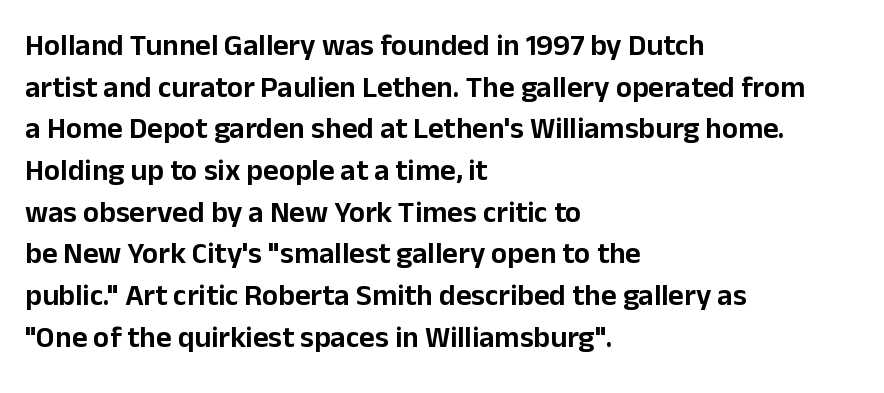
The image shows 30 px sans-serif type, upright; set left-aligned, normal line spacing (1.39x), normal letter spacing, not underlined; low stroke contrast and a medium x-height.
